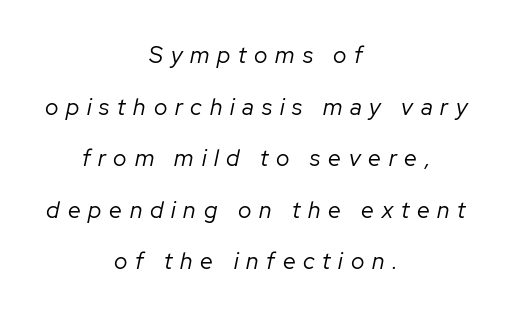
Emphasis-style slanted type is in use. The setting favours the middle, as headings and verse often do. The strokes carry an ordinary text weight at most. Honestly, the letter spacing is so wide it's the main thing you notice. The space beneath each line is pristine and unruled.
